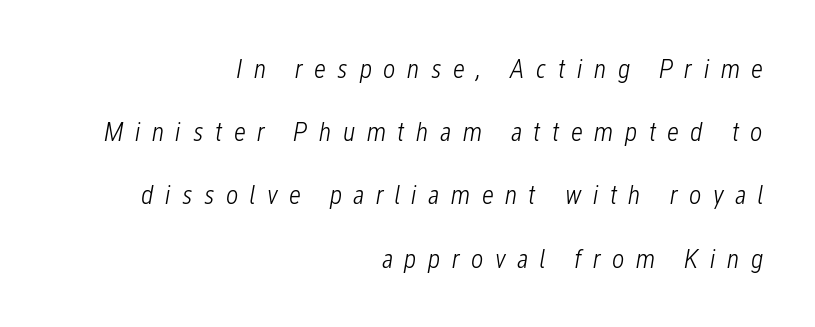
{"italic": "yes", "lean": "right", "slant_degrees": 12, "bold": "no", "underline": "no", "align": "right", "line_spacing": "loose", "line_spacing_ratio": 2.34, "letter_spacing": "wide", "letter_spacing_em": 0.42, "glyph_px": 27}
